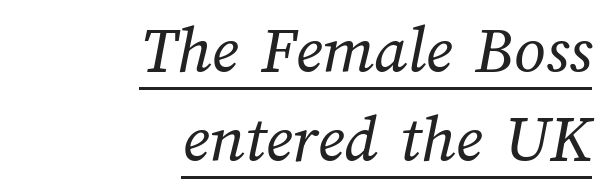
{"bold": "no", "weight": "regular", "width": "normal", "stroke_contrast": "medium", "x_height": "medium", "monospaced": "no", "underline": "yes", "align": "right", "line_spacing": "normal", "line_spacing_ratio": 1.29, "letter_spacing": "normal", "letter_spacing_em": 0.0, "glyph_px": 69}
